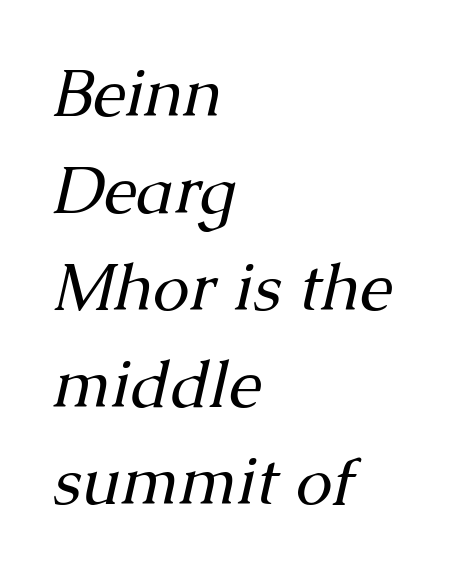
{"serif": "yes", "italic": "yes", "lean": "right", "slant_degrees": 13, "bold": "no", "weight": "regular", "width": "normal", "stroke_contrast": "medium", "x_height": "medium", "monospaced": "no", "underline": "no", "align": "left", "line_spacing": "normal", "line_spacing_ratio": 1.47, "letter_spacing": "normal", "letter_spacing_em": 0.0, "glyph_px": 66}
